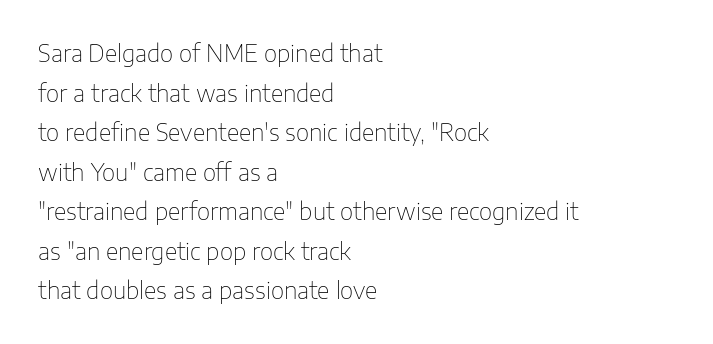
{"italic": "no", "bold": "no", "underline": "no", "align": "left", "line_spacing_ratio": 1.72, "letter_spacing": "normal", "letter_spacing_em": 0.0, "glyph_px": 23}
